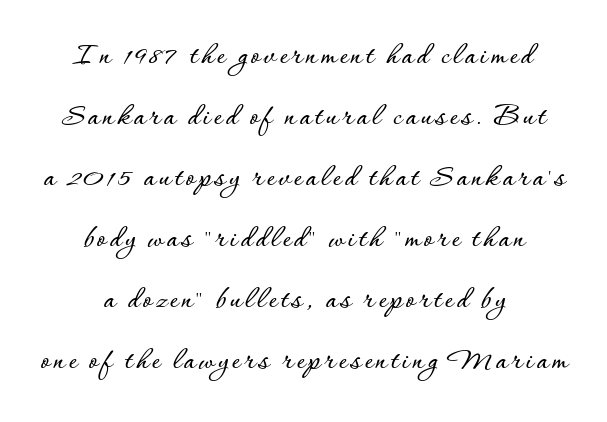
{"width": "normal", "stroke_contrast": "low", "x_height": "small", "monospaced": "no", "underline": "no", "align": "center", "line_spacing": "loose", "line_spacing_ratio": 1.97, "glyph_px": 31}
